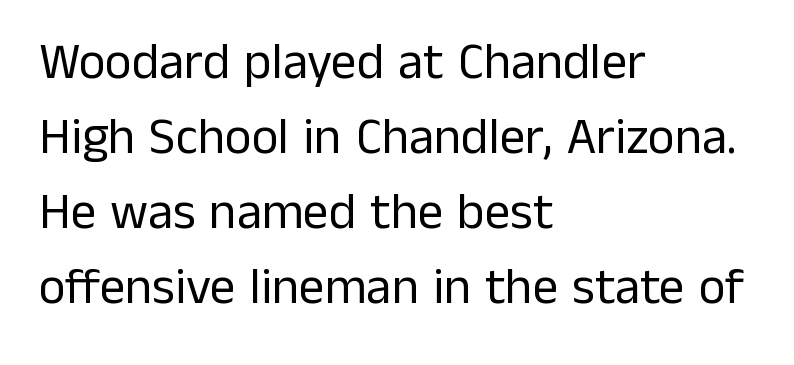
Q: Is the text bold? A: No.
Q: Is the text italic (slanted)? A: No, it is upright.
Q: Is the typeface a serif or a sans-serif typeface? A: Sans-serif.
Q: Is the text underlined? A: No.
Q: How is the paragraph aligned? A: Left-aligned.
Q: Is the spacing between letters normal or unusually wide? A: Normal.
Q: Is the spacing between lines tight, normal or loose? A: Normal.
Q: Width (condensed, normal, or wide)? A: Normal.
Q: Stroke contrast? A: Low.
Q: x-height? A: Medium.
Q: Monospaced? A: No.
